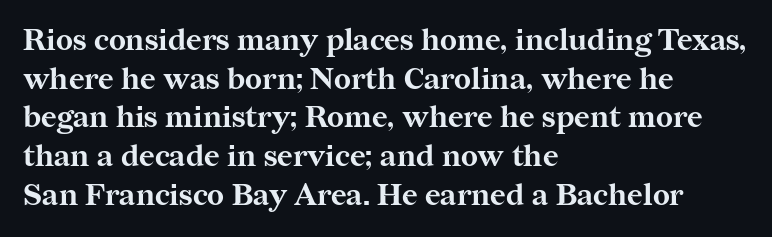
The image shows 30 px bold serif type, upright; set left-aligned, normal line spacing (1.29x), normal letter spacing, not underlined; medium stroke contrast and a medium x-height.
